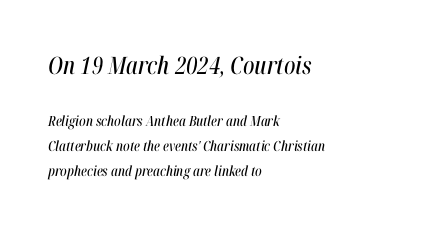
The image shows 24 px text type, italic (leaning right); set left-aligned, line spacing 1.81x, normal letter spacing, not underlined; the first (top) block is 1.71x larger.
